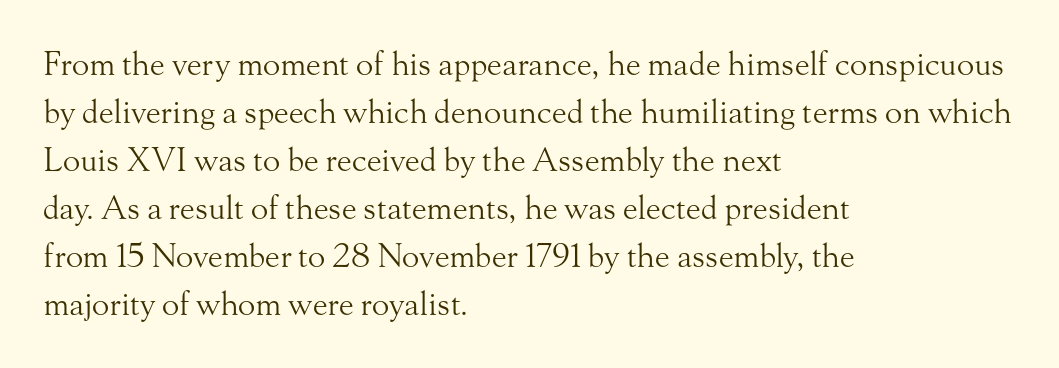
Q: Is the text bold? A: No.
Q: Is the text italic (slanted)? A: No, it is upright.
Q: Is the typeface a serif or a sans-serif typeface? A: Serif.
Q: Is the text underlined? A: No.
Q: How is the paragraph aligned? A: Left-aligned.
Q: Is the spacing between letters normal or unusually wide? A: Normal.
Q: Is the spacing between lines tight, normal or loose? A: Normal.
Q: Width (condensed, normal, or wide)? A: Normal.
Q: Stroke contrast? A: Medium.
Q: x-height? A: Small.
Q: Monospaced? A: No.
